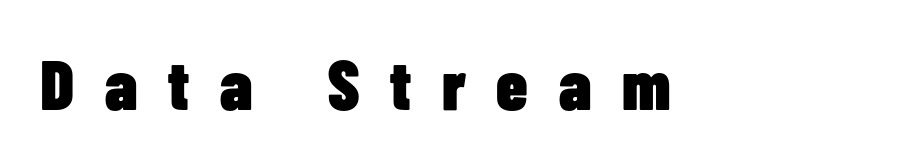
{"serif": "no", "italic": "no", "bold": "yes", "weight": "heavy", "width": "condensed", "stroke_contrast": "low", "x_height": "medium", "monospaced": "no", "underline": "no", "letter_spacing": "wide", "letter_spacing_em": 0.44, "glyph_px": 70}
